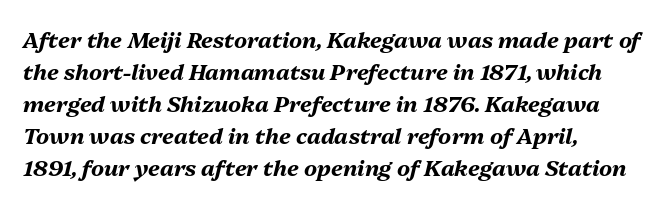
The letterforms sit shoulder to shoulder at normal distance. Vertically, the passage feels balanced, rows spaced as you'd expect. The paragraph has a hard left edge and a soft right edge. Does the lettering tilt? It does — this is italic.
